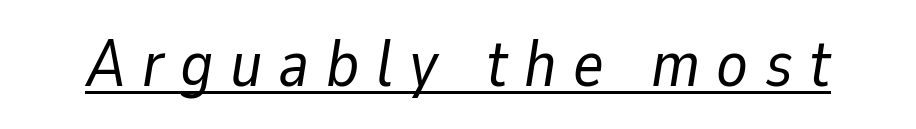
Inter-character spacing is expanded well beyond the font's built-in metrics. You could not count columns in this text — the font is proportionally spaced. Does the lettering tilt? It does — this is italic. Stems here are at most as thick as an everyday book face.
